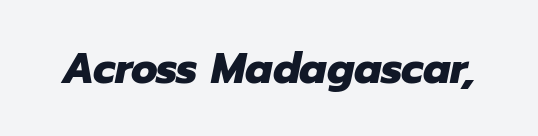
{"italic": "yes", "lean": "right", "slant_degrees": 12, "bold": "yes", "weight": "heavy", "width": "normal", "stroke_contrast": "low", "x_height": "medium", "monospaced": "no", "underline": "no", "letter_spacing": "normal", "letter_spacing_em": 0.0, "glyph_px": 43}
